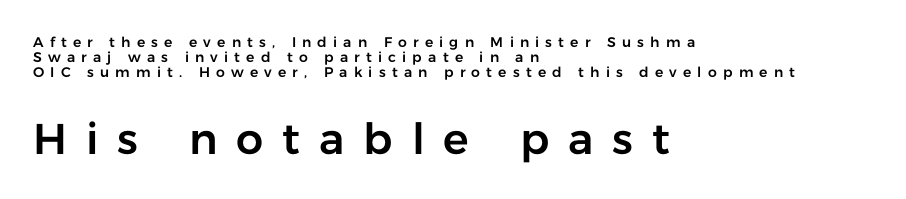
Vertical strokes here are truly vertical. You could not count columns in this text — the font is proportionally spaced. These lines are set flush left with a ragged right edge. Honestly, the letter spacing is so wide it's the main thing you notice.
